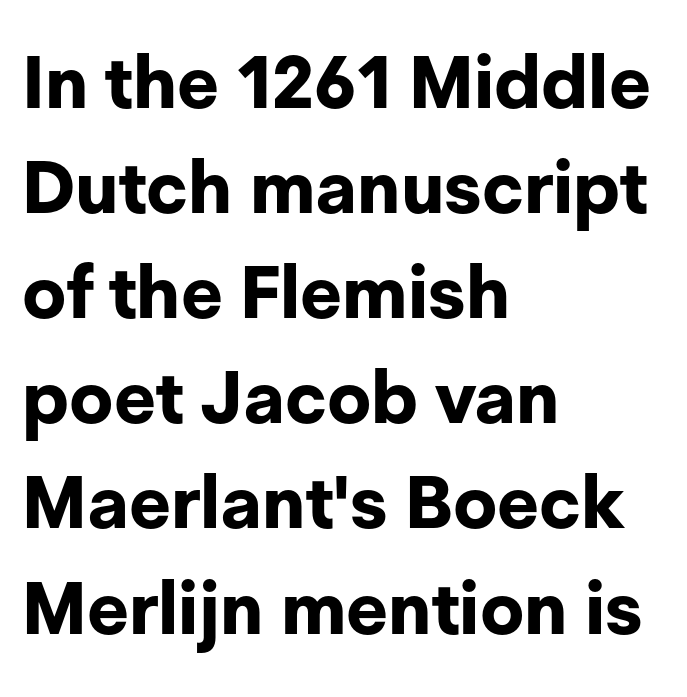
Students, observe: this is what conventionally led text looks like. In CSS terms this would be text-align: left. Stroke terminals: plain, sans-serif. The horizontal fit of the characters is conventional and even. The rendering uses natural spacing where letterforms have individual widths. The typography opts for an upright posture over an oblique one.
